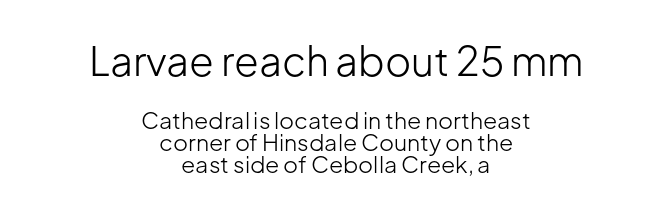
{"serif": "no", "italic": "no", "bold": "no", "weight": "light", "width": "normal", "stroke_contrast": "low", "x_height": "medium", "monospaced": "no", "underline": "no", "align": "center", "line_spacing": "tight", "line_spacing_ratio": 0.97, "letter_spacing": "normal", "letter_spacing_em": 0.0, "larger_block": "first", "size_ratio": 1.74, "glyph_px": 40}
